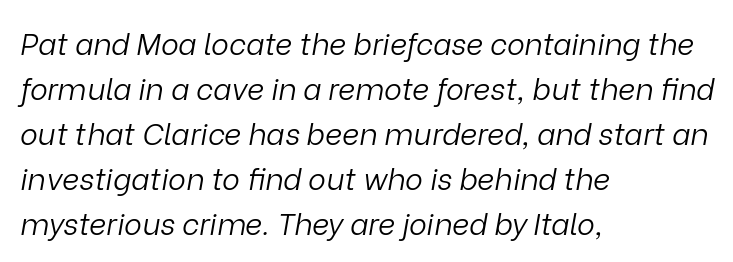
There's an unmistakable incline to the writing here. Regarding leading, the lines here are spaced in the standard way. The compositor pushed each line to the left boundary. No extra tracking has been applied to these lines.
